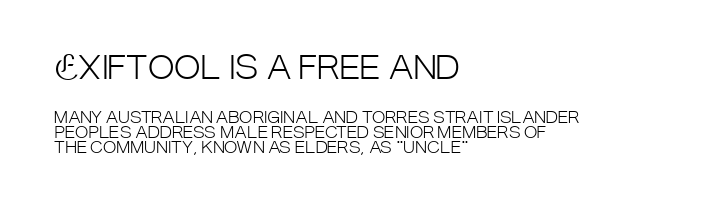
Q: Is the text bold? A: No.
Q: Is the text italic (slanted)? A: No, it is upright.
Q: Is the typeface a serif or a sans-serif typeface? A: Sans-serif.
Q: Is the text underlined? A: No.
Q: How is the paragraph aligned? A: Left-aligned.
Q: Is the spacing between letters normal or unusually wide? A: Normal.
Q: Is the spacing between lines tight, normal or loose? A: Tight.
Q: Which block of text is set in a larger size, the first (top) or the second (bottom)? A: The first (top) one.
Q: Width (condensed, normal, or wide)? A: Condensed.
Q: Stroke contrast? A: Low.
Q: x-height? A: Large.
Q: Monospaced? A: No.
